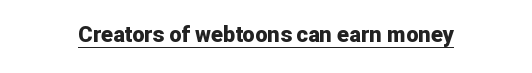
Q: Is the text bold? A: Yes.
Q: Is the text italic (slanted)? A: No, it is upright.
Q: Is the text underlined? A: Yes.
Q: Is the spacing between letters normal or unusually wide? A: Normal.
